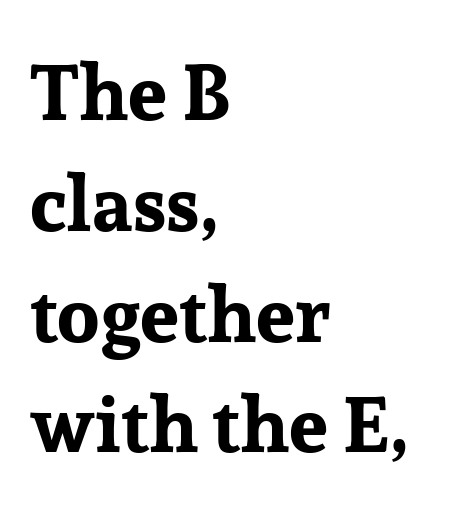
Q: Is the text bold? A: Yes.
Q: Is the text italic (slanted)? A: No, it is upright.
Q: Is the typeface a serif or a sans-serif typeface? A: Serif.
Q: Is the text underlined? A: No.
Q: How is the paragraph aligned? A: Left-aligned.
Q: Is the spacing between letters normal or unusually wide? A: Normal.
Q: Is the spacing between lines tight, normal or loose? A: Normal.
Q: Width (condensed, normal, or wide)? A: Normal.
Q: Stroke contrast? A: Low.
Q: x-height? A: Medium.
Q: Monospaced? A: No.
